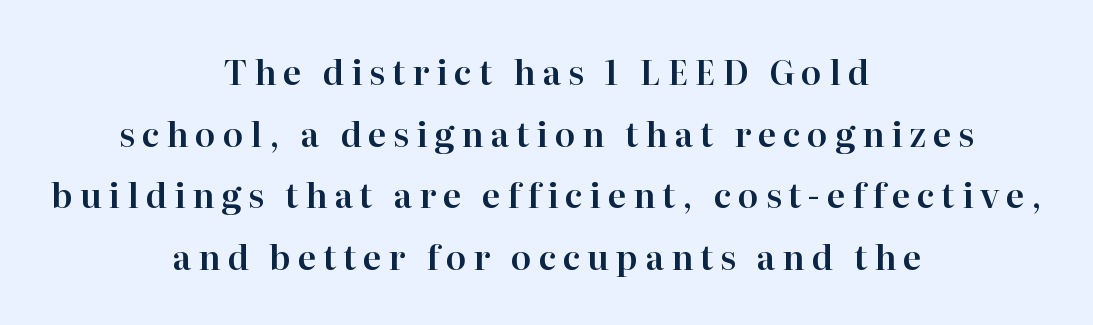
{"serif": "yes", "italic": "no", "width": "normal", "stroke_contrast": "high", "x_height": "medium", "monospaced": "no", "underline": "no", "align": "center", "line_spacing_ratio": 1.81, "letter_spacing": "wide", "letter_spacing_em": 0.2, "glyph_px": 34}
